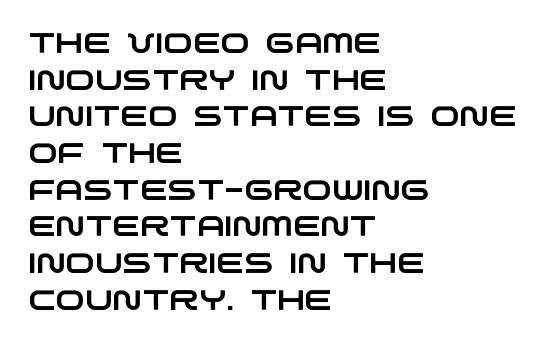
Glyph-to-glyph distance matches everyday printed text. The rendering uses a moderate line-height, typical for paragraphs. You could not count columns in this text — the font is proportionally spaced. Typographically, this falls in the sans-serif category. Every row of glyphs begins at an identical x-position on the left.
